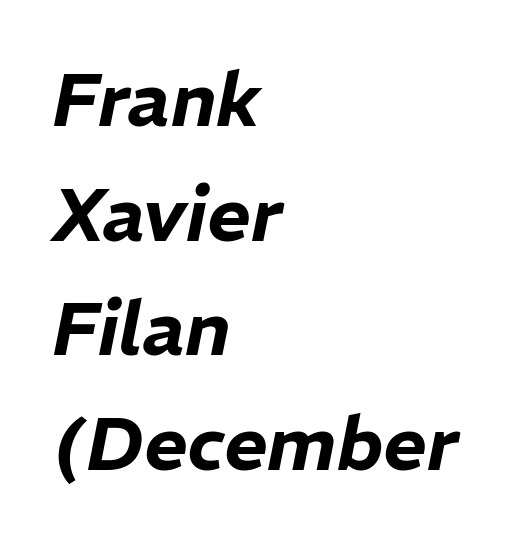
The designer left line spacing at the default. Glance below the letters and you will spot only blank space. Default kerning and tracking; the words read as compact shapes. Teacher's note: observe the even left margin — that is flush-left alignment. Note the varied advance widths — an 'i' is clearly narrower than an 'm'. The letters are slanted; this is an italic face.
